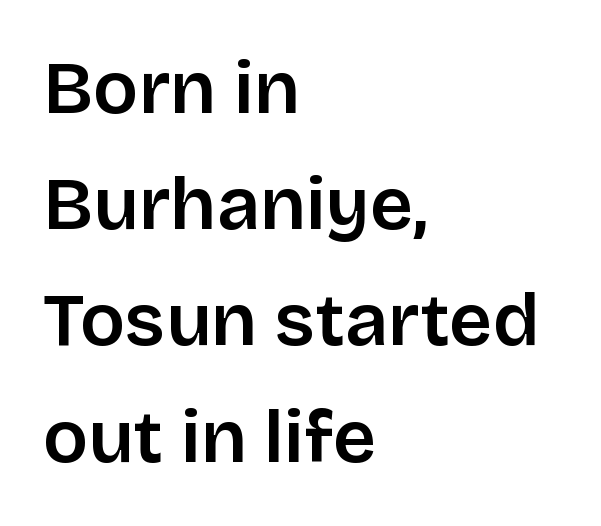
Q: Is the text italic (slanted)? A: No, it is upright.
Q: Is the typeface a serif or a sans-serif typeface? A: Sans-serif.
Q: Is the text underlined? A: No.
Q: How is the paragraph aligned? A: Left-aligned.
Q: Is the spacing between letters normal or unusually wide? A: Normal.
Q: Is the spacing between lines tight, normal or loose? A: Normal.
Q: Width (condensed, normal, or wide)? A: Normal.
Q: Stroke contrast? A: Low.
Q: x-height? A: Large.
Q: Monospaced? A: No.
